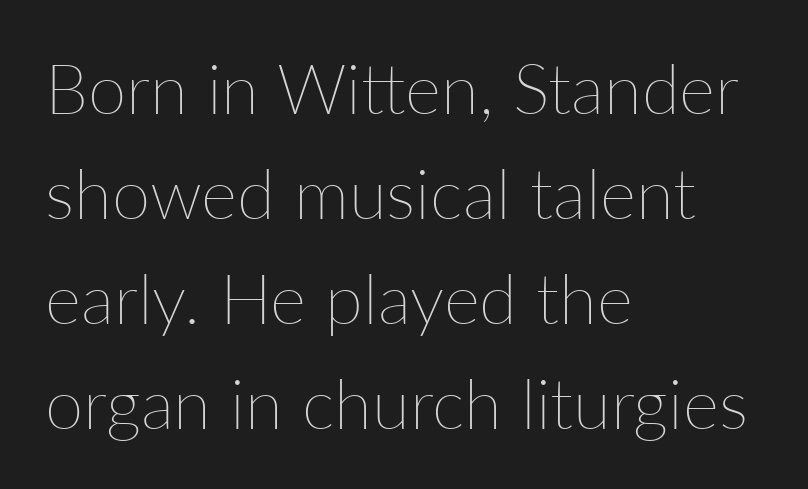
Caption: face not bold, strokes unweighted. A typesetter would call this leading conventional body-copy spacing. The passage shown is typed in a proportional face where columns would drift. Ascenders rise straight up at ninety degrees. Tracking here is standard; glyphs follow each other at the usual distance. Line beginnings align vertically; line endings do not.
